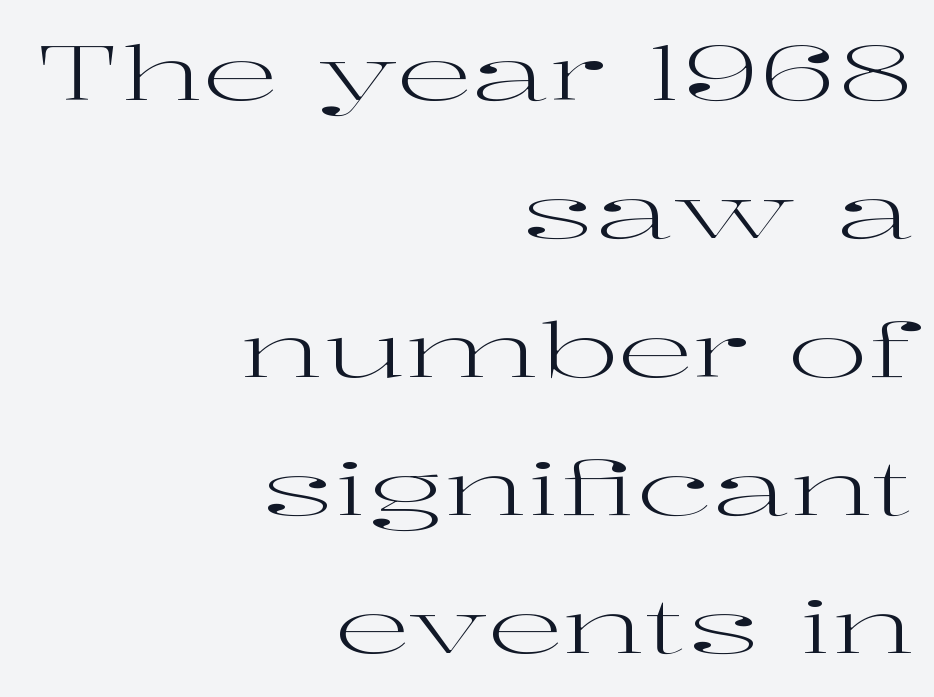
The image shows 76 px regular-weight, wide serif type, upright; set right-aligned, line spacing 1.82x, normal letter spacing, not underlined; high stroke contrast and a medium x-height.
